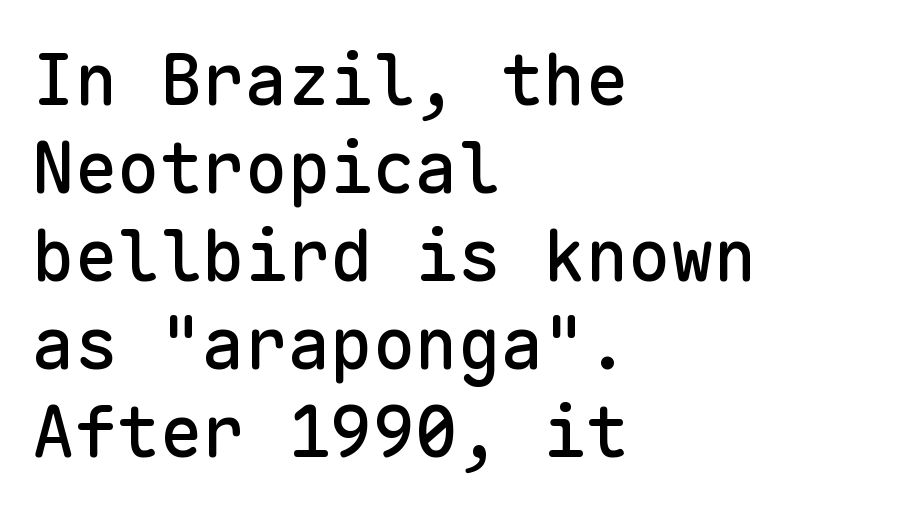
Q: Is the text italic (slanted)? A: No, it is upright.
Q: Is the typeface a serif or a sans-serif typeface? A: Sans-serif.
Q: Is the text underlined? A: No.
Q: How is the paragraph aligned? A: Left-aligned.
Q: Is the spacing between letters normal or unusually wide? A: Normal.
Q: Width (condensed, normal, or wide)? A: Normal.
Q: Stroke contrast? A: Low.
Q: x-height? A: Medium.
Q: Monospaced? A: Yes.
